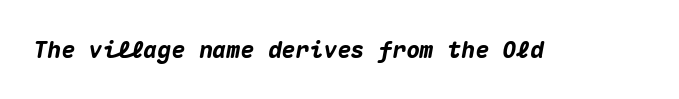
Q: Is the text bold? A: Yes.
Q: Is the text italic (slanted)? A: Yes, it leans right by about 10 degrees.
Q: Is the text underlined? A: No.
Q: Is the spacing between letters normal or unusually wide? A: Normal.
